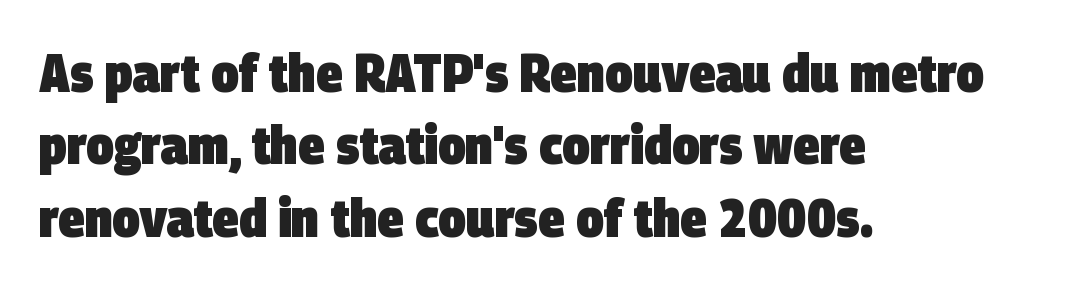
The image shows 54 px heavy, condensed sans-serif type; set left-aligned, normal line spacing (1.34x), normal letter spacing, not underlined; low stroke contrast and a large x-height.
